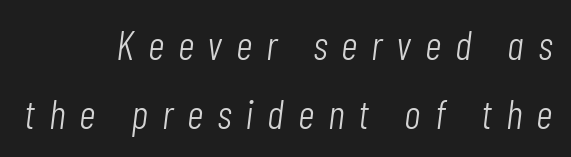
The image shows 41 px light, condensed type, italic (leaning right); set right-aligned, normal line spacing (1.68x), unusually wide letter spacing (+0.34 em), not underlined; low stroke contrast and a medium x-height.
